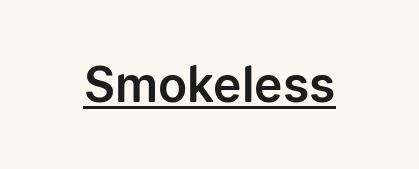
The image shows 48 px sans-serif type, upright; set normal letter spacing, underlined; low stroke contrast and a medium x-height.
